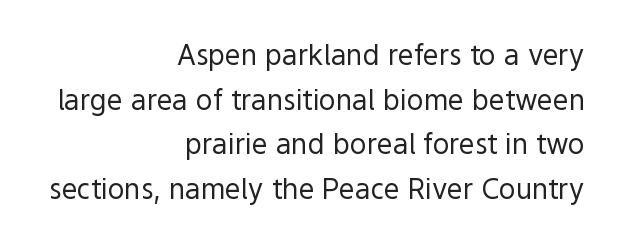
Q: Is the text bold? A: No.
Q: Is the text italic (slanted)? A: No, it is upright.
Q: Is the typeface a serif or a sans-serif typeface? A: Sans-serif.
Q: Is the text underlined? A: No.
Q: How is the paragraph aligned? A: Right-aligned.
Q: Is the spacing between letters normal or unusually wide? A: Normal.
Q: Is the spacing between lines tight, normal or loose? A: Normal.
Q: Width (condensed, normal, or wide)? A: Normal.
Q: x-height? A: Medium.
Q: Monospaced? A: No.
